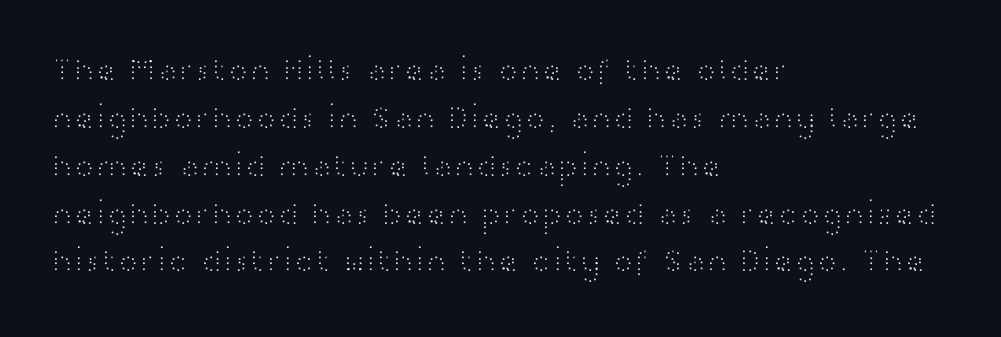
The image shows 33 px light, wide sans-serif type, upright; set left-aligned, normal line spacing (1.45x), normal letter spacing, not underlined; high stroke contrast and a medium x-height.
